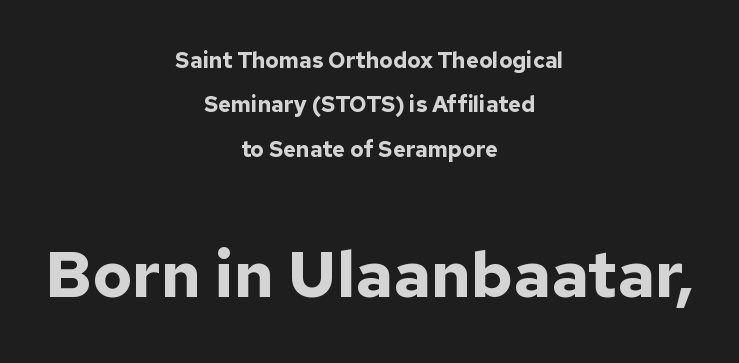
{"serif": "no", "italic": "no", "bold": "yes", "weight": "bold", "width": "normal", "stroke_contrast": "low", "x_height": "medium", "monospaced": "no", "underline": "no", "align": "center", "line_spacing": "loose", "line_spacing_ratio": 2.02, "letter_spacing": "normal", "letter_spacing_em": 0.0, "larger_block": "second", "size_ratio": 2.95, "glyph_px": 65}
